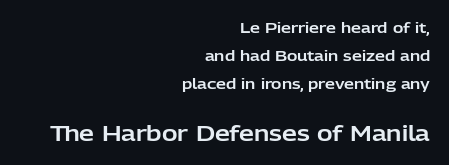
The image shows 21 px text type, upright; set right-aligned, loose line spacing (2.0x), normal letter spacing, not underlined; the second (bottom) block is 1.5x larger.
